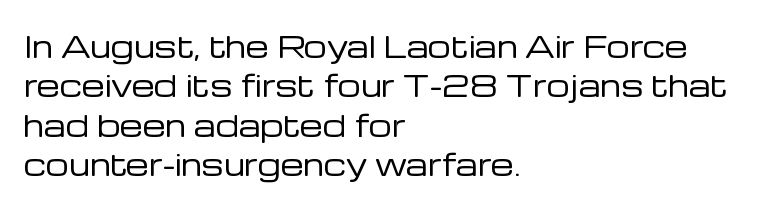
The image shows 29 px regular-weight sans-serif type, upright; set left-aligned, normal line spacing (1.36x), normal letter spacing, not underlined; low stroke contrast and a medium x-height.
